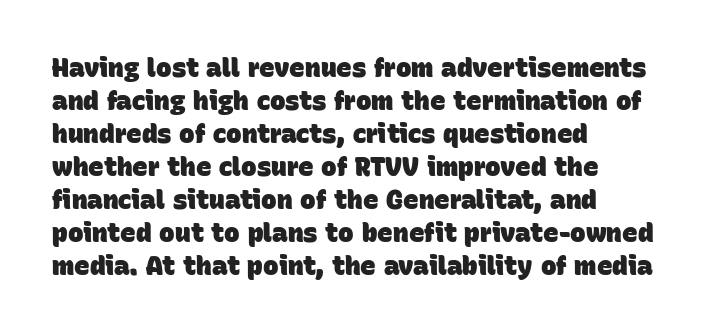
Does the leading feel generous? No, just average. Letters rest on an invisible, unmarked baseline. The glyphs have the mass of a bold cut. Typeset ragged right — the left edge is the straight one.
